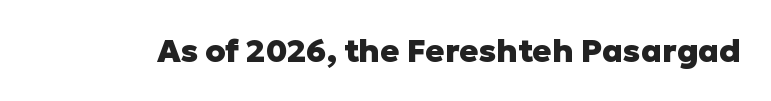
Q: Is the text bold? A: Yes.
Q: Is the text italic (slanted)? A: No, it is upright.
Q: Is the typeface a serif or a sans-serif typeface? A: Sans-serif.
Q: Is the text underlined? A: No.
Q: Is the spacing between letters normal or unusually wide? A: Normal.
Q: Width (condensed, normal, or wide)? A: Normal.
Q: Stroke contrast? A: Low.
Q: x-height? A: Medium.
Q: Monospaced? A: No.
